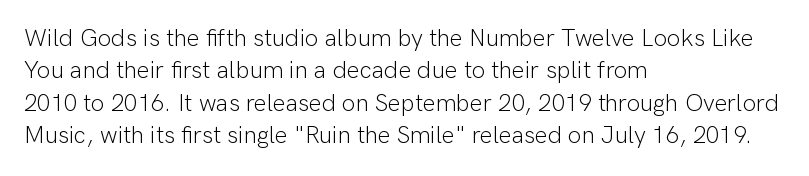
The typesetter chose a ragged-right arrangement here. In terms of letterspacing, this is plain default setting. Descenders hang freely into open space. A typesetter would call this leading conventional body-copy spacing. Stems and bowls with no extra thickness — not bold.
